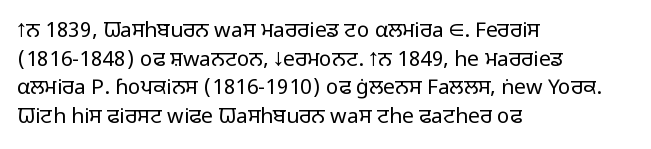
The image shows 21 px text type, upright; set left-aligned, normal line spacing (1.36x), normal letter spacing, not underlined.
